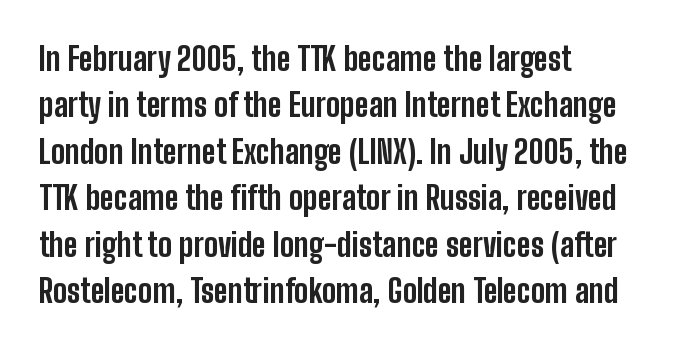
The image shows 32 px bold, condensed sans-serif type, upright; set left-aligned, normal line spacing (1.45x), normal letter spacing, not underlined; low stroke contrast and a medium x-height.
